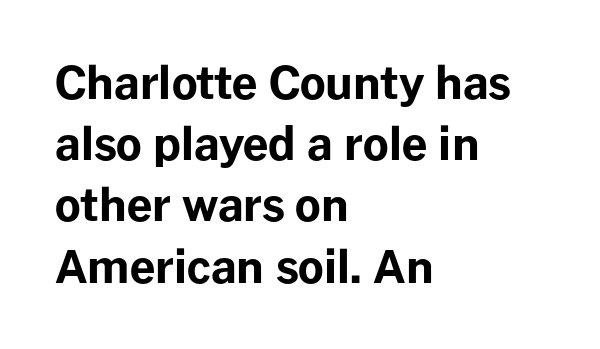
The image shows 45 px bold sans-serif type, upright; set left-aligned, normal line spacing (1.36x), normal letter spacing, not underlined; low stroke contrast and a medium x-height.
